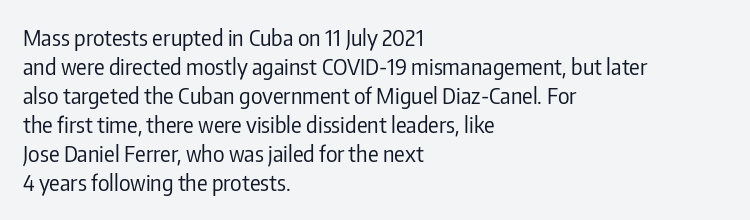
{"italic": "no", "bold": "no", "underline": "no", "align": "left", "line_spacing": "normal", "line_spacing_ratio": 1.32, "letter_spacing": "normal", "letter_spacing_em": 0.0, "glyph_px": 22}
